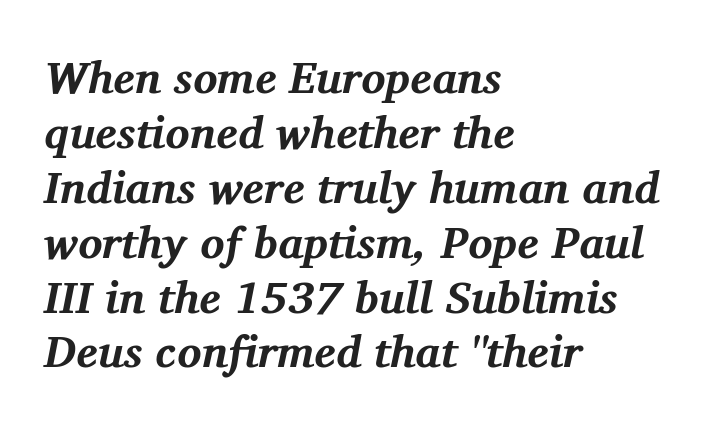
Is this a fixed-width face? No — the glyphs have proportional, varying widths. Bold? Absolutely — the strokes are thick and heavy. Rendered with sloped, italic letterforms. The baseline area is clear.
